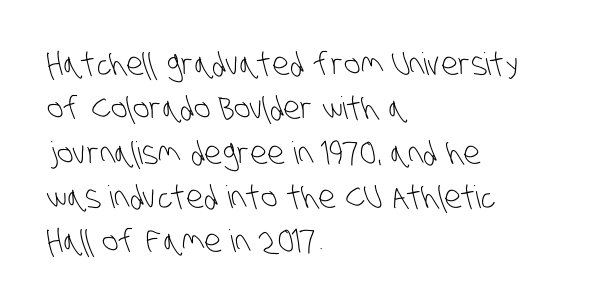
This sample uses plain, unmodified letter spacing. Has an underline been added? It has not. The passage is arranged the way most books set body copy — flush left. Spacing verdict: proportional, widths tailored to each character.
